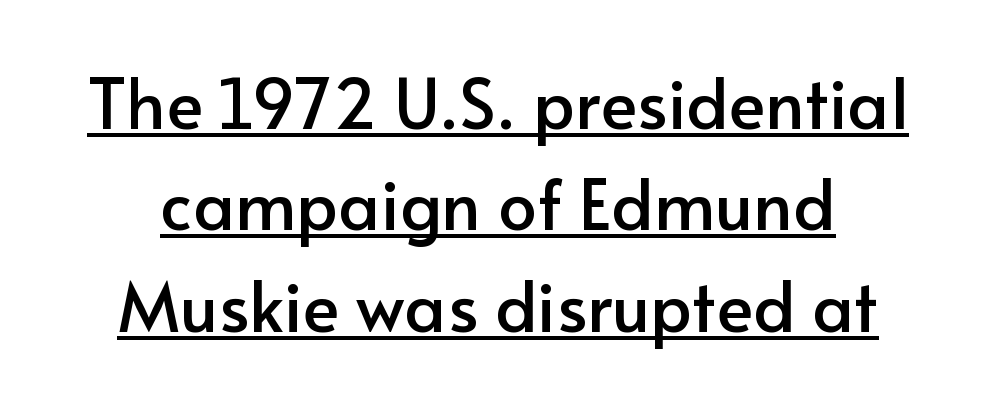
{"serif": "no", "italic": "no", "width": "normal", "stroke_contrast": "low", "x_height": "small", "monospaced": "no", "underline": "yes", "line_spacing": "normal", "line_spacing_ratio": 1.47, "letter_spacing": "normal", "letter_spacing_em": 0.0, "glyph_px": 69}
